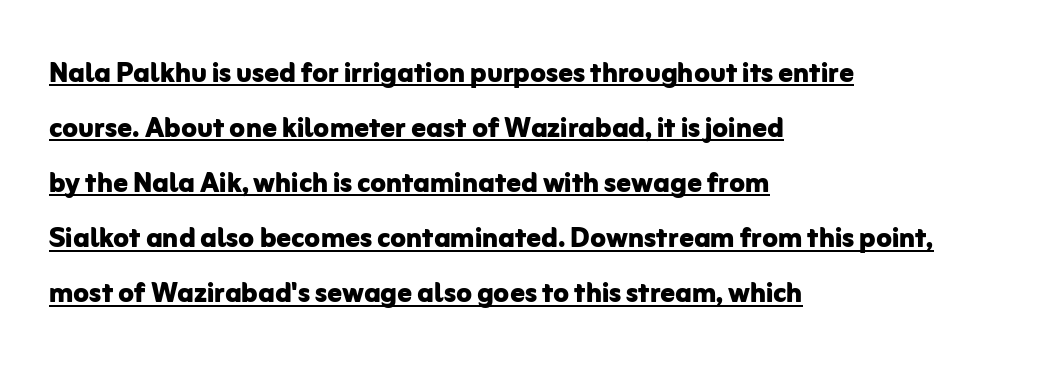
The image shows 36 px bold sans-serif type, upright; set left-aligned, normal line spacing (1.53x), normal letter spacing, underlined; low stroke contrast and a medium x-height.
